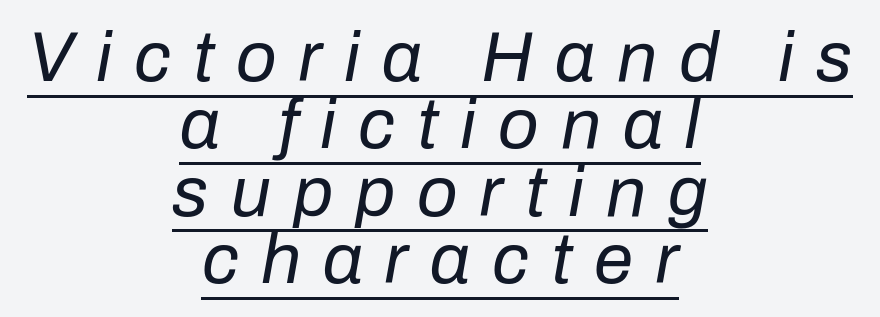
The tracking reads as deliberately expanded to a designer's eye. Here the designer chose a conventional face with non-uniform glyph widths. Baseline-to-baseline distance is barely more than the letter height. What decoration does the sample have? An underline. The glyphs look as if they've been sheared to an angle. No letter is thick-stroked: the sample isn't bold.
